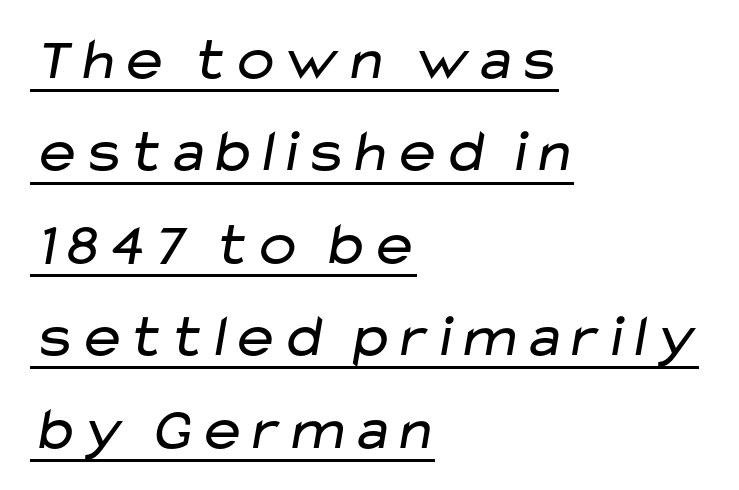
{"serif": "no", "bold": "no", "weight": "regular", "width": "wide", "stroke_contrast": "low", "x_height": "medium", "monospaced": "no", "underline": "yes", "align": "left", "line_spacing": "normal", "line_spacing_ratio": 1.54, "letter_spacing": "normal", "letter_spacing_em": 0.0, "glyph_px": 60}
